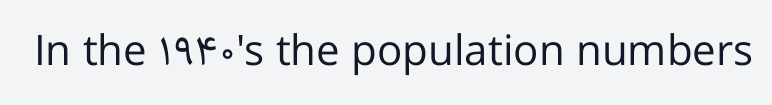
Q: Is the text bold? A: No.
Q: Is the text italic (slanted)? A: No, it is upright.
Q: Is the typeface a serif or a sans-serif typeface? A: Sans-serif.
Q: Is the text underlined? A: No.
Q: Is the spacing between letters normal or unusually wide? A: Normal.
Q: Width (condensed, normal, or wide)? A: Normal.
Q: Stroke contrast? A: Low.
Q: x-height? A: Medium.
Q: Monospaced? A: No.
